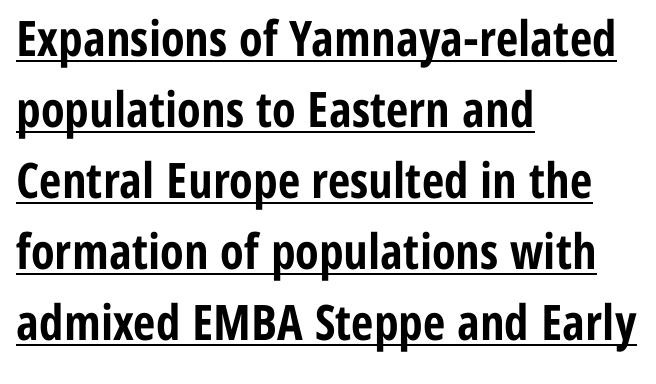
The image shows 49 px bold, condensed sans-serif type, upright; set left-aligned, normal line spacing (1.45x), normal letter spacing, underlined; low stroke contrast and a medium x-height.
